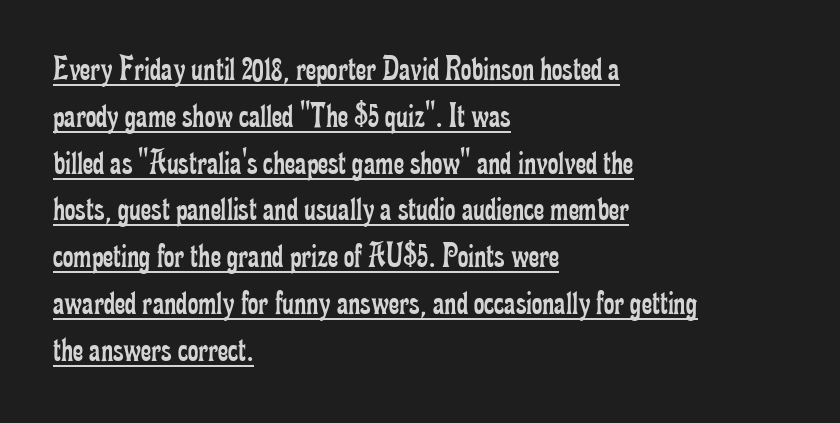
Q: Is the text bold? A: No.
Q: Is the text italic (slanted)? A: No, it is upright.
Q: Is the typeface a serif or a sans-serif typeface? A: Serif.
Q: Is the text underlined? A: Yes.
Q: How is the paragraph aligned? A: Left-aligned.
Q: Is the spacing between letters normal or unusually wide? A: Normal.
Q: Is the spacing between lines tight, normal or loose? A: Normal.
Q: Width (condensed, normal, or wide)? A: Condensed.
Q: Stroke contrast? A: Low.
Q: x-height? A: Small.
Q: Monospaced? A: No.
